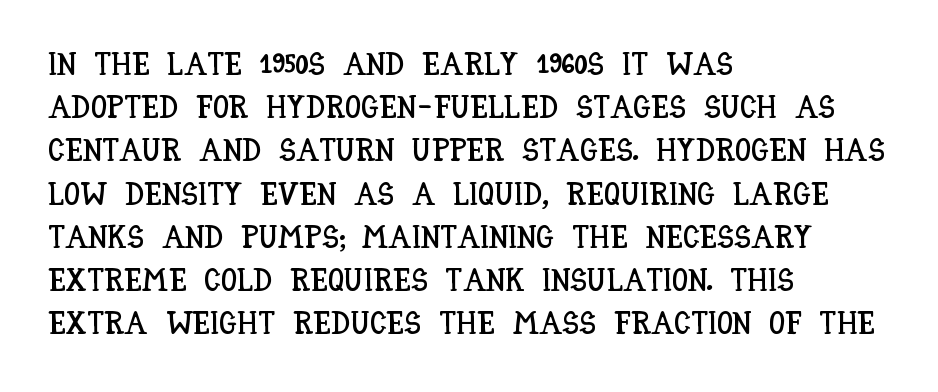
Q: Is the text italic (slanted)? A: No, it is upright.
Q: Is the text underlined? A: No.
Q: How is the paragraph aligned? A: Left-aligned.
Q: Is the spacing between letters normal or unusually wide? A: Normal.
Q: Is the spacing between lines tight, normal or loose? A: Normal.
Q: Width (condensed, normal, or wide)? A: Condensed.
Q: Stroke contrast? A: Low.
Q: x-height? A: Large.
Q: Monospaced? A: No.
